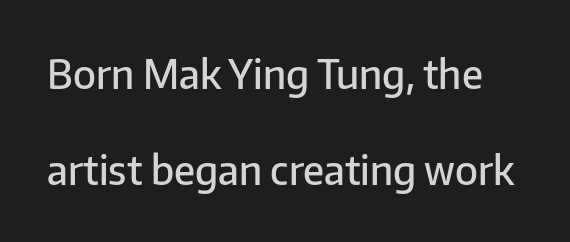
Looks like regular typesetting: each glyph gets only the width it needs. When letters stand straight like this, we call the style roman or upright. Nothing sits at the stroke ends, so this counts as sans-serif. Tracking here is standard; glyphs follow each other at the usual distance. Loosely led — the rows are spread out. Decoration check: the copy has no underline.
